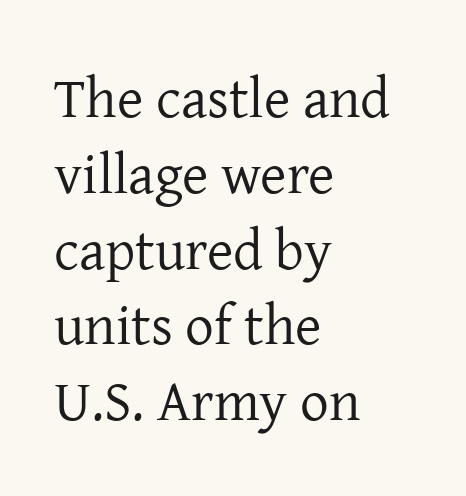
Is this a fixed-width face? No — the glyphs have proportional, varying widths. Letterform terminals end in serifs throughout the passage. Whoever set this chose a conventional vertical rhythm. Italic: no, the glyphs are upright roman.
